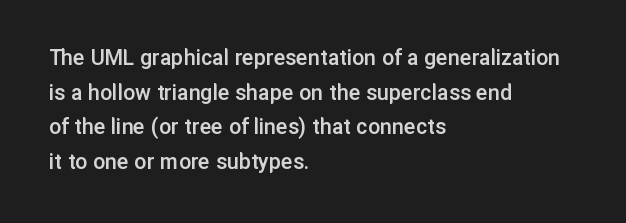
Inter-character spacing is left at the font's built-in metrics. Is there any slant? The stems are plumb. Reading down the block, your eye returns to a fixed left position each line. A semibold gives these letters moderate extra thickness, short of bold.
